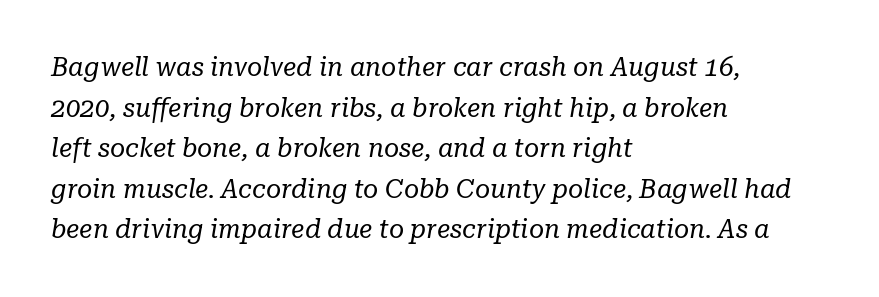
Q: Is the text bold? A: No.
Q: Is the text italic (slanted)? A: Yes, it leans right by about 10 degrees.
Q: Is the text underlined? A: No.
Q: How is the paragraph aligned? A: Left-aligned.
Q: Is the spacing between letters normal or unusually wide? A: Normal.
Q: Is the spacing between lines tight, normal or loose? A: Normal.
